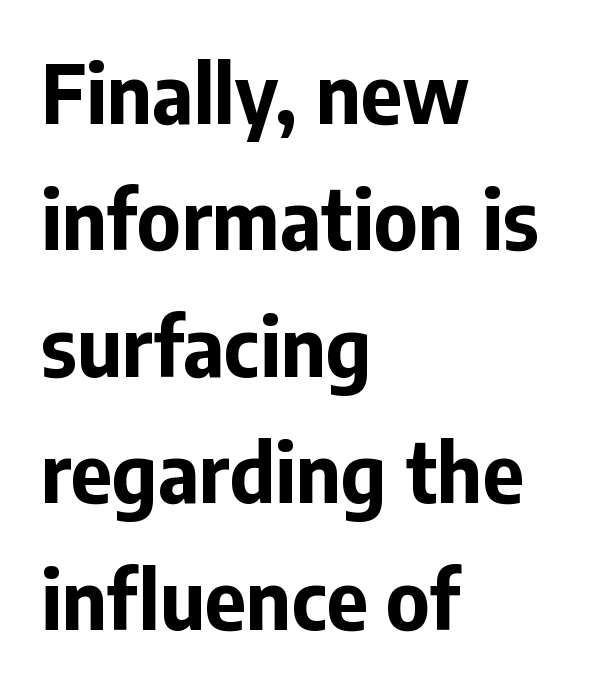
Q: Is the text bold? A: Yes.
Q: Is the text italic (slanted)? A: No, it is upright.
Q: Is the typeface a serif or a sans-serif typeface? A: Sans-serif.
Q: Is the text underlined? A: No.
Q: How is the paragraph aligned? A: Left-aligned.
Q: Is the spacing between letters normal or unusually wide? A: Normal.
Q: Is the spacing between lines tight, normal or loose? A: Normal.
Q: Width (condensed, normal, or wide)? A: Normal.
Q: Stroke contrast? A: Low.
Q: x-height? A: Medium.
Q: Monospaced? A: No.
